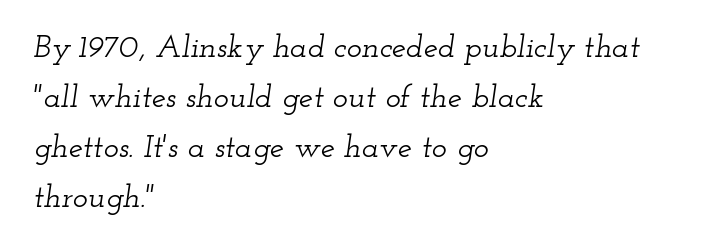
Q: Is the text italic (slanted)? A: Yes, it leans right by about 12 degrees.
Q: Is the typeface a serif or a sans-serif typeface? A: Serif.
Q: Is the text underlined? A: No.
Q: How is the paragraph aligned? A: Left-aligned.
Q: Is the spacing between letters normal or unusually wide? A: Normal.
Q: Is the spacing between lines tight, normal or loose? A: Normal.
Q: Width (condensed, normal, or wide)? A: Wide.
Q: Stroke contrast? A: Low.
Q: x-height? A: Small.
Q: Monospaced? A: No.
